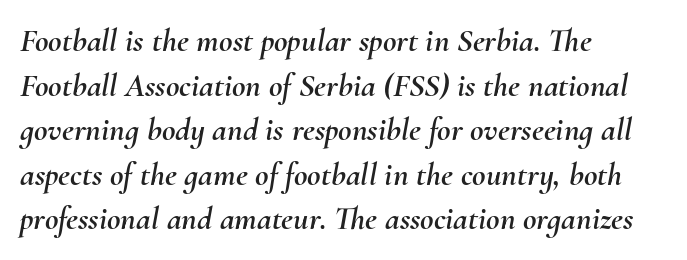
The image shows 33 px text type, italic (leaning right); set left-aligned, normal line spacing (1.35x), normal letter spacing, not underlined; medium stroke contrast and a small x-height.
